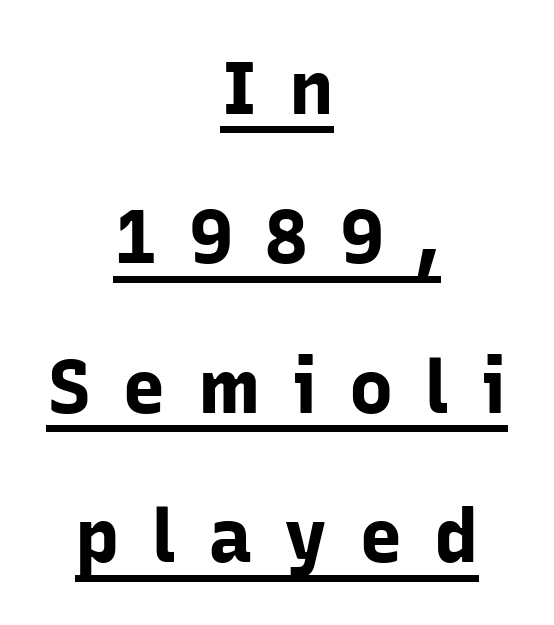
Has an underline been added? It has. Observe the wide spacing: letters keep a clear distance from each other. The type family on display is of the sans-serif kind. When letters stand straight like this, we call the style roman or upright. Is this a fixed-width face? No — the glyphs have proportional, varying widths.
